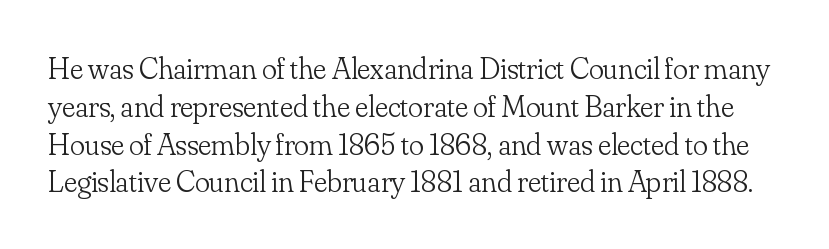
{"serif": "yes", "italic": "no", "bold": "no", "weight": "light", "width": "normal", "stroke_contrast": "low", "x_height": "small", "monospaced": "no", "underline": "no", "line_spacing_ratio": 1.22, "letter_spacing": "normal", "letter_spacing_em": 0.0, "glyph_px": 31}
